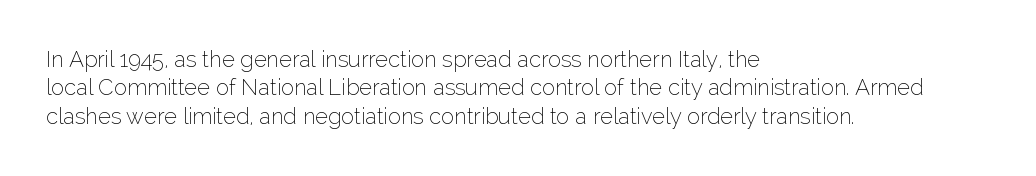
The image shows 22 px text type, upright; set left-aligned, normal line spacing (1.29x), normal letter spacing, not underlined.
